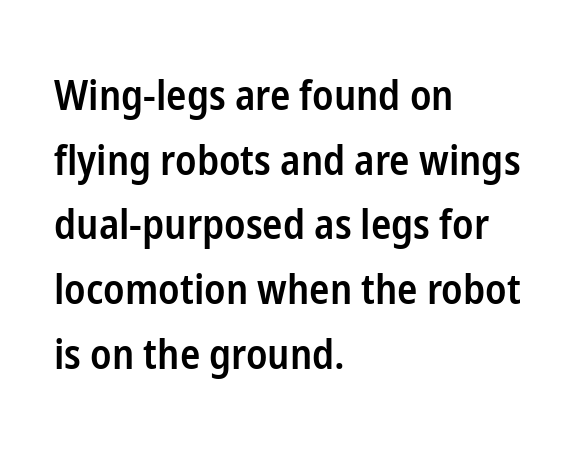
{"serif": "no", "italic": "no", "bold": "semi", "weight": "semibold", "width": "condensed", "stroke_contrast": "low", "x_height": "medium", "monospaced": "no", "underline": "no", "align": "left", "line_spacing": "normal", "line_spacing_ratio": 1.54, "letter_spacing": "normal", "letter_spacing_em": 0.0, "glyph_px": 42}
